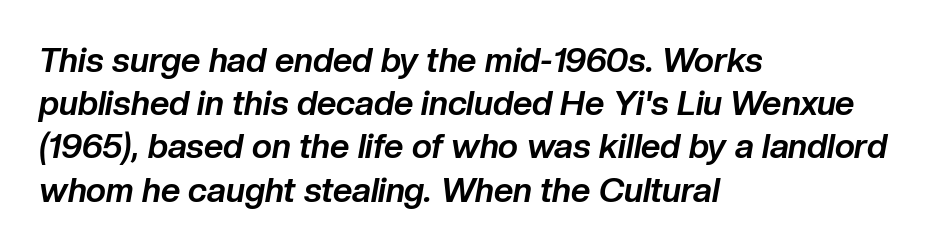
Quick note: underline off. These lines sit exactly where default settings would place them. Horizontal alignment here is leftward, the default for most running prose. The letters sit at their default tracking, neither squeezed nor spread. The letters advance in unequal steps, a hallmark of proportional type. The specimen reads as italic at a glance.
